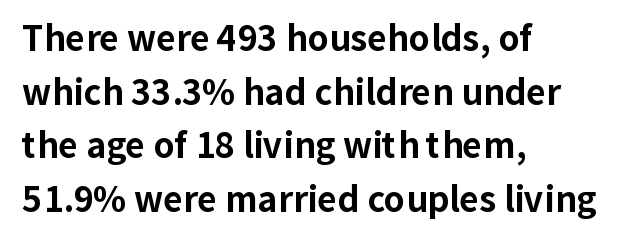
Q: Is the text bold? A: Yes.
Q: Is the text italic (slanted)? A: No, it is upright.
Q: Is the typeface a serif or a sans-serif typeface? A: Sans-serif.
Q: Is the text underlined? A: No.
Q: How is the paragraph aligned? A: Left-aligned.
Q: Is the spacing between letters normal or unusually wide? A: Normal.
Q: Is the spacing between lines tight, normal or loose? A: Normal.
Q: Width (condensed, normal, or wide)? A: Normal.
Q: Stroke contrast? A: Low.
Q: x-height? A: Medium.
Q: Monospaced? A: No.
